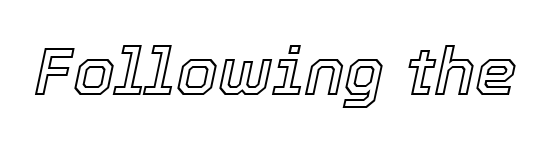
{"italic": "yes", "lean": "right", "slant_degrees": 12, "width": "normal", "x_height": "medium", "monospaced": "no", "underline": "no", "letter_spacing": "normal", "letter_spacing_em": 0.0, "glyph_px": 67}
